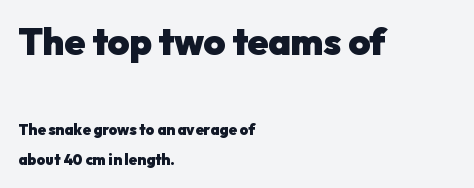
{"serif": "no", "italic": "no", "bold": "yes", "weight": "heavy", "width": "normal", "stroke_contrast": "low", "x_height": "medium", "monospaced": "no", "underline": "no", "align": "left", "line_spacing": "loose", "line_spacing_ratio": 1.97, "letter_spacing": "normal", "letter_spacing_em": 0.0, "larger_block": "first", "size_ratio": 2.47, "glyph_px": 37}
